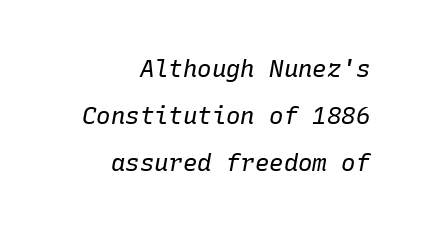
This rendering features lettering with no underline. The face looks like a standard text weight, possibly lighter. Yep, that's italic — everything's leaning. Short note: letters normally spaced.
